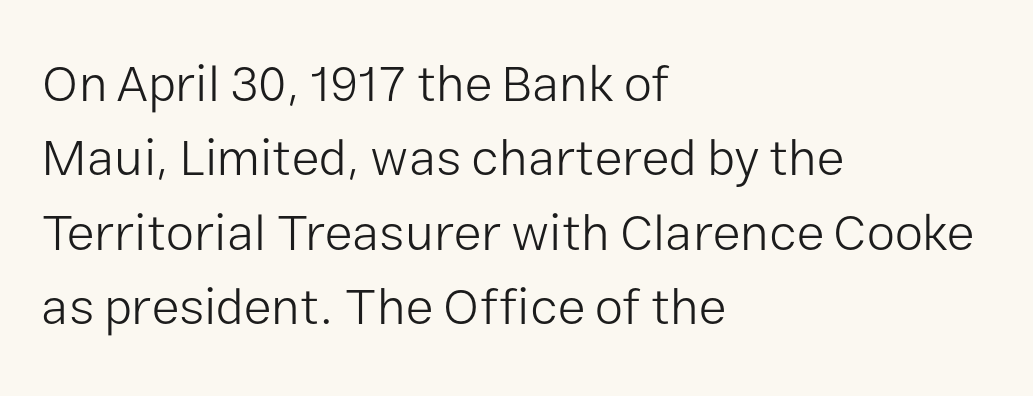
Q: Is the text bold? A: No.
Q: Is the text italic (slanted)? A: No, it is upright.
Q: Is the typeface a serif or a sans-serif typeface? A: Sans-serif.
Q: Is the text underlined? A: No.
Q: How is the paragraph aligned? A: Left-aligned.
Q: Is the spacing between letters normal or unusually wide? A: Normal.
Q: Is the spacing between lines tight, normal or loose? A: Normal.
Q: Width (condensed, normal, or wide)? A: Normal.
Q: Stroke contrast? A: Low.
Q: x-height? A: Medium.
Q: Monospaced? A: No.
